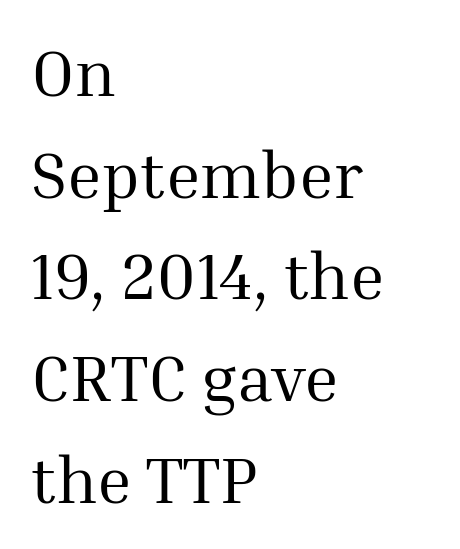
{"serif": "yes", "italic": "no", "bold": "no", "weight": "regular", "width": "normal", "stroke_contrast": "medium", "x_height": "medium", "monospaced": "no", "underline": "no", "align": "left", "line_spacing": "normal", "line_spacing_ratio": 1.54, "letter_spacing": "normal", "letter_spacing_em": 0.0, "glyph_px": 66}
